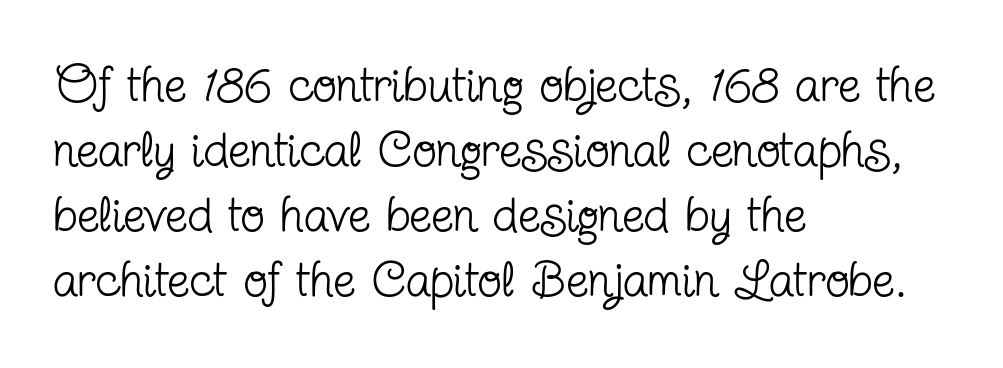
The image shows 50 px regular-weight, condensed serif type, upright; set left-aligned, normal line spacing (1.3x), normal letter spacing, not underlined; low stroke contrast and a medium x-height.
